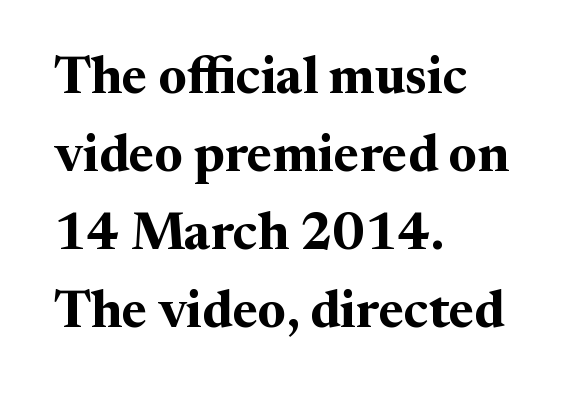
Q: Is the text bold? A: Yes.
Q: Is the text italic (slanted)? A: No, it is upright.
Q: Is the typeface a serif or a sans-serif typeface? A: Serif.
Q: Is the text underlined? A: No.
Q: How is the paragraph aligned? A: Left-aligned.
Q: Is the spacing between letters normal or unusually wide? A: Normal.
Q: Is the spacing between lines tight, normal or loose? A: Normal.
Q: Width (condensed, normal, or wide)? A: Normal.
Q: Stroke contrast? A: Medium.
Q: x-height? A: Medium.
Q: Monospaced? A: No.
